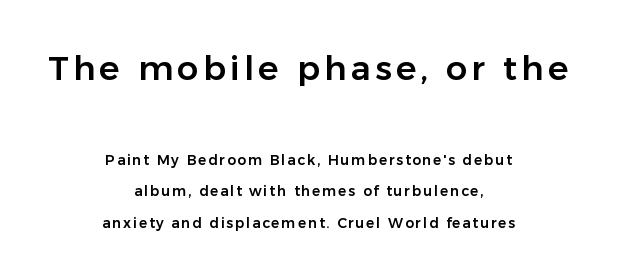
Q: Is the text italic (slanted)? A: No, it is upright.
Q: Is the typeface a serif or a sans-serif typeface? A: Sans-serif.
Q: Is the text underlined? A: No.
Q: How is the paragraph aligned? A: Centered.
Q: Is the spacing between lines tight, normal or loose? A: Loose.
Q: Which block of text is set in a larger size, the first (top) or the second (bottom)? A: The first (top) one.
Q: Width (condensed, normal, or wide)? A: Normal.
Q: Stroke contrast? A: Low.
Q: x-height? A: Medium.
Q: Monospaced? A: No.
